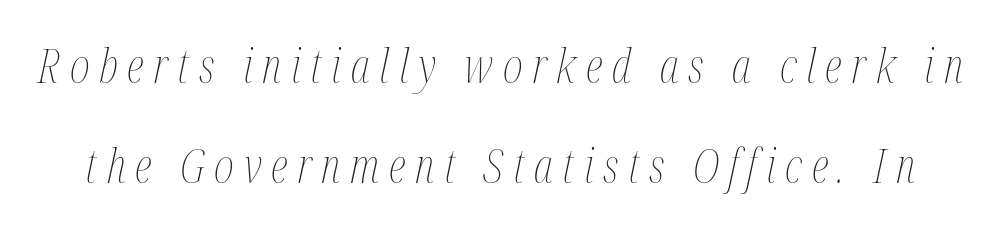
Compared with ordinary roman type, these characters are visibly tilted. Summary of vertical rhythm: relaxed, with wide interline spacing. The passage shown is typed in a proportional face where columns would drift. Each word looks stretched out because of the extra space between its letters.
